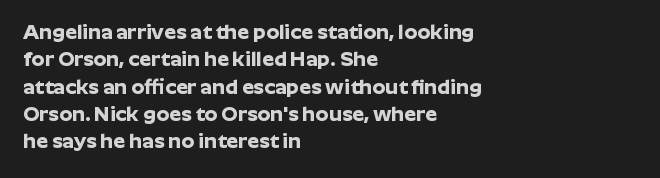
The rendering anchors every line to the left-hand side. This is the regular roman posture of the typeface. A normal amount of white space separates one row of letters from the next. The face used here is rendered with its standard letterfit. A clean baseline with only descenders dipping below it. The sample has been set heavy, in full bold.
